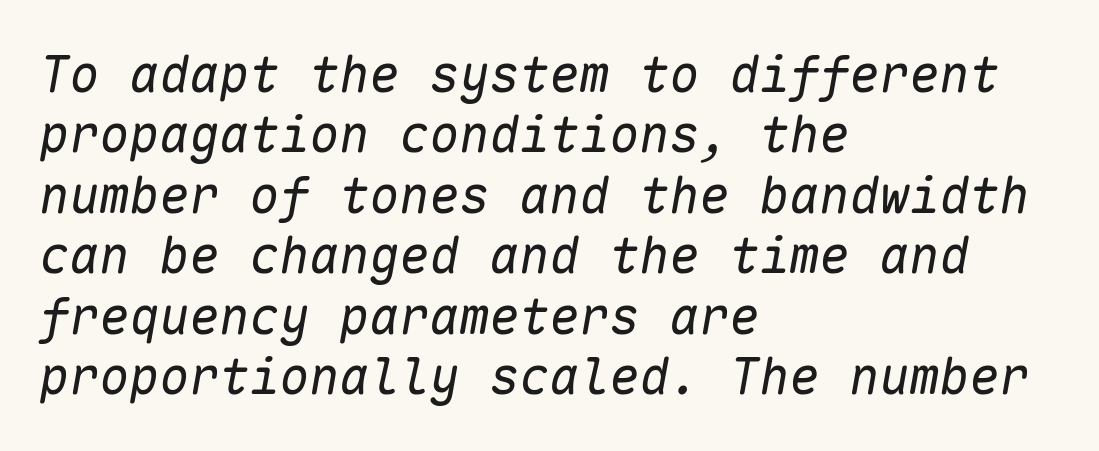
The image shows 50 px regular-weight type, italic (leaning right), monospaced; set left-aligned, line spacing 1.21x, normal letter spacing, not underlined; low stroke contrast and a medium x-height.
